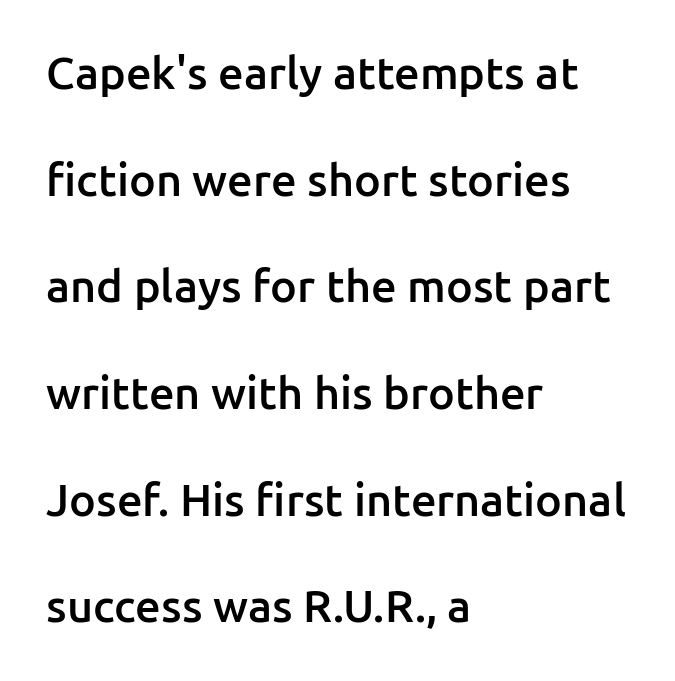
Bold? Not quite — semibold, heavier than regular but stopping short. The paragraph shown leans on its left margin. Clear beneath every line of the passage. Here the designer chose a conventional face with non-uniform glyph widths. Words appear dense and cohesive because spacing is normal.
